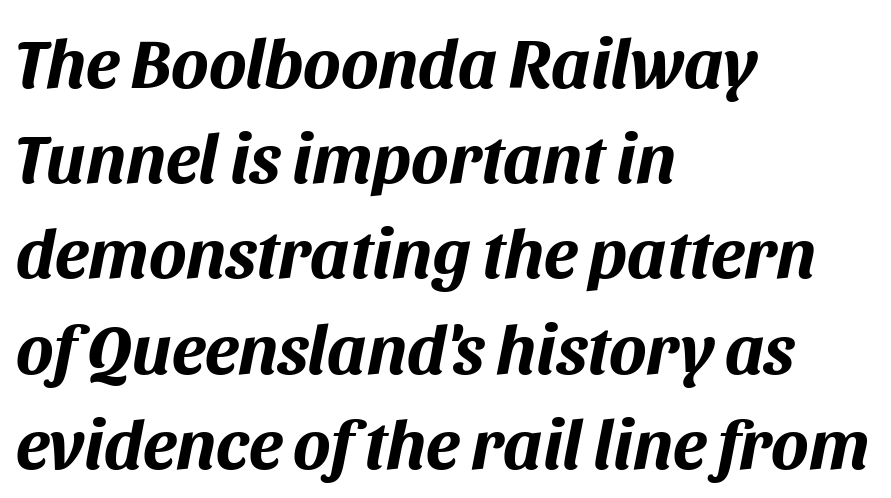
Q: Is the text bold? A: Yes.
Q: Is the text italic (slanted)? A: Yes, it leans right by about 11 degrees.
Q: Is the text underlined? A: No.
Q: How is the paragraph aligned? A: Left-aligned.
Q: Is the spacing between letters normal or unusually wide? A: Normal.
Q: Is the spacing between lines tight, normal or loose? A: Normal.
Q: Width (condensed, normal, or wide)? A: Normal.
Q: Stroke contrast? A: Medium.
Q: x-height? A: Large.
Q: Monospaced? A: No.
